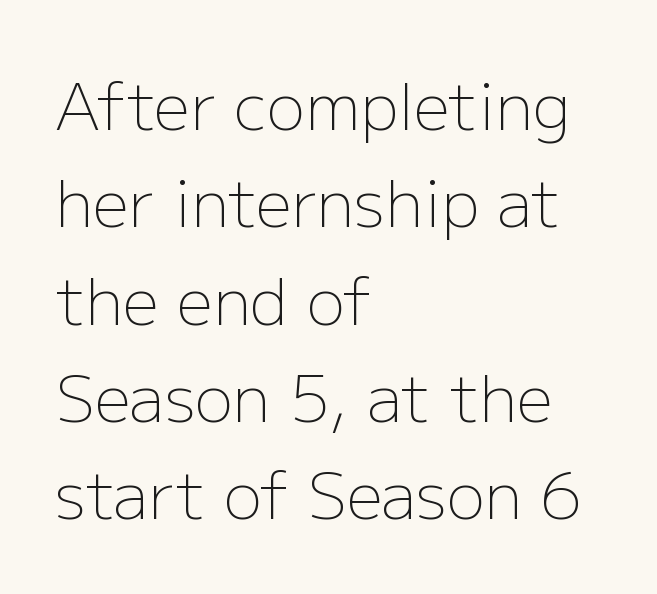
Q: Is the text bold? A: No.
Q: Is the text italic (slanted)? A: No, it is upright.
Q: Is the typeface a serif or a sans-serif typeface? A: Sans-serif.
Q: Is the text underlined? A: No.
Q: How is the paragraph aligned? A: Left-aligned.
Q: Is the spacing between letters normal or unusually wide? A: Normal.
Q: Is the spacing between lines tight, normal or loose? A: Normal.
Q: Width (condensed, normal, or wide)? A: Normal.
Q: Stroke contrast? A: Low.
Q: x-height? A: Medium.
Q: Monospaced? A: No.
